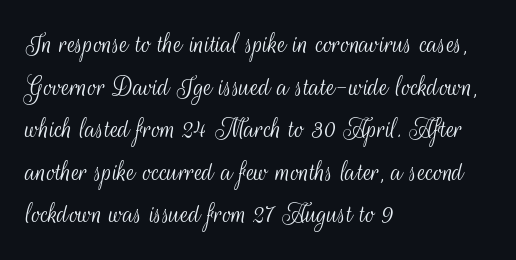
{"serif": "no", "bold": "no", "weight": "light", "width": "condensed", "stroke_contrast": "medium", "x_height": "small", "monospaced": "no", "underline": "no", "align": "left", "line_spacing": "normal", "line_spacing_ratio": 1.42, "letter_spacing": "normal", "letter_spacing_em": 0.0, "glyph_px": 30}
